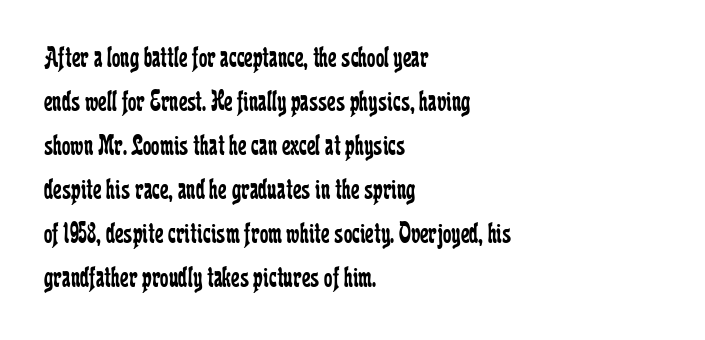
Q: Is the text bold? A: No.
Q: Is the text italic (slanted)? A: No, it is upright.
Q: Is the typeface a serif or a sans-serif typeface? A: Serif.
Q: Is the text underlined? A: No.
Q: How is the paragraph aligned? A: Left-aligned.
Q: Is the spacing between letters normal or unusually wide? A: Normal.
Q: Is the spacing between lines tight, normal or loose? A: Normal.
Q: Width (condensed, normal, or wide)? A: Condensed.
Q: Stroke contrast? A: Low.
Q: x-height? A: Medium.
Q: Monospaced? A: No.
